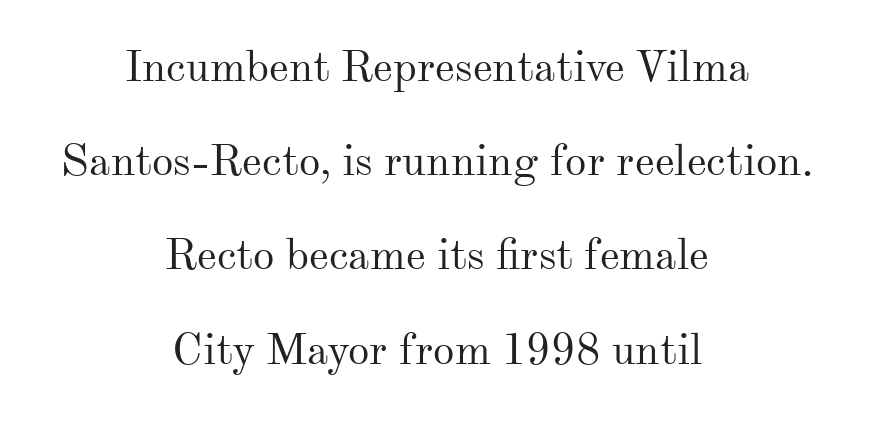
Nobody drew a line under any word here. Ordinary non-slanted type is in use. A typesetter would call this proportional, since set widths differ per character. The typesetter chose a symmetrical, centered arrangement here. Font category for this specimen: serif. These lines keep a tight, regular rhythm from letter to letter.
